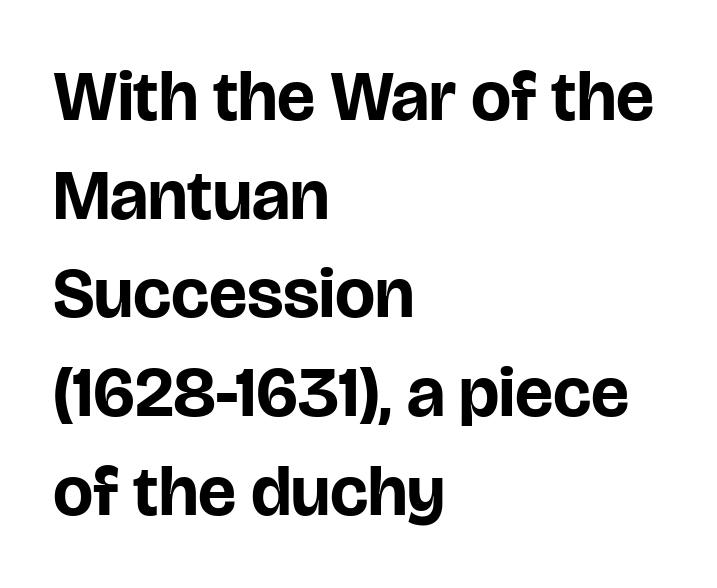
You'd pick this weight for a headline — it's a proper bold. The lettering stays uniformly vertical, giving the passage a roman look. The glyphs in this specimen are sans serif. Nobody touched the tracking dial on this one. Does the copy run flush right? No — it runs flush left.
